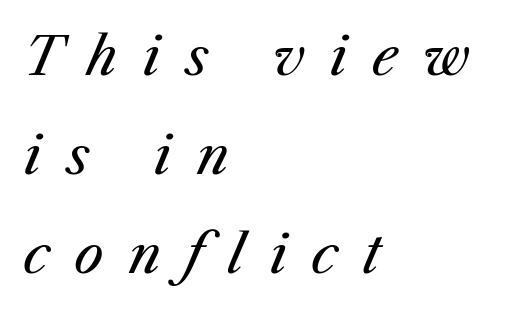
The passage shown is typed in a proportional face where columns would drift. The leading is generous, giving the passage an open texture. The paragraph shown leans on its left margin. The rendering applies a slant to the glyphs.
